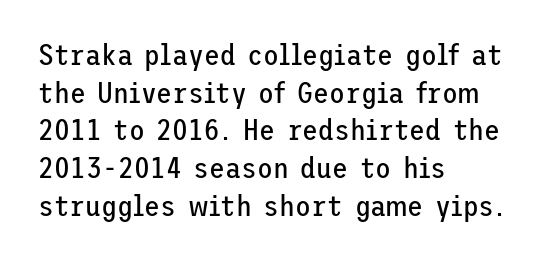
{"serif": "no", "italic": "no", "bold": "no", "weight": "regular", "width": "normal", "stroke_contrast": "low", "x_height": "medium", "underline": "no", "align": "left", "line_spacing": "normal", "line_spacing_ratio": 1.3, "letter_spacing": "normal", "letter_spacing_em": 0.0, "glyph_px": 29}
